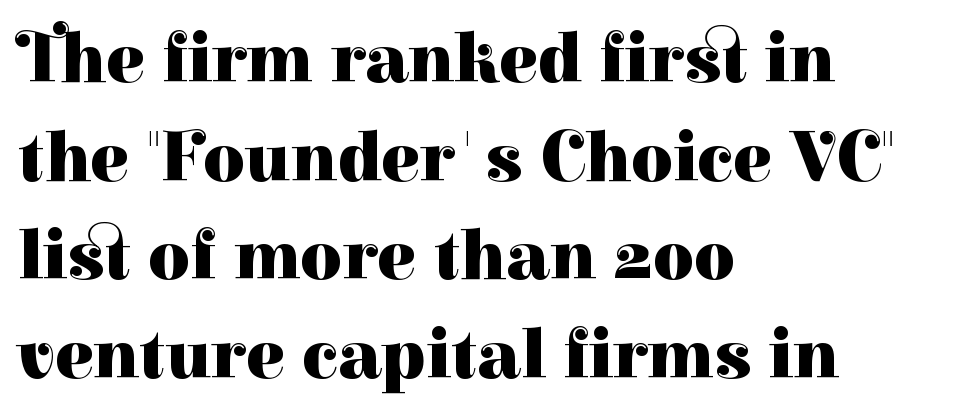
The sample has been set heavy, in full bold. Teacher's note: observe the even left margin — that is flush-left alignment. A typesetter would label this face a serif. The foot of each line stays bare and open.
